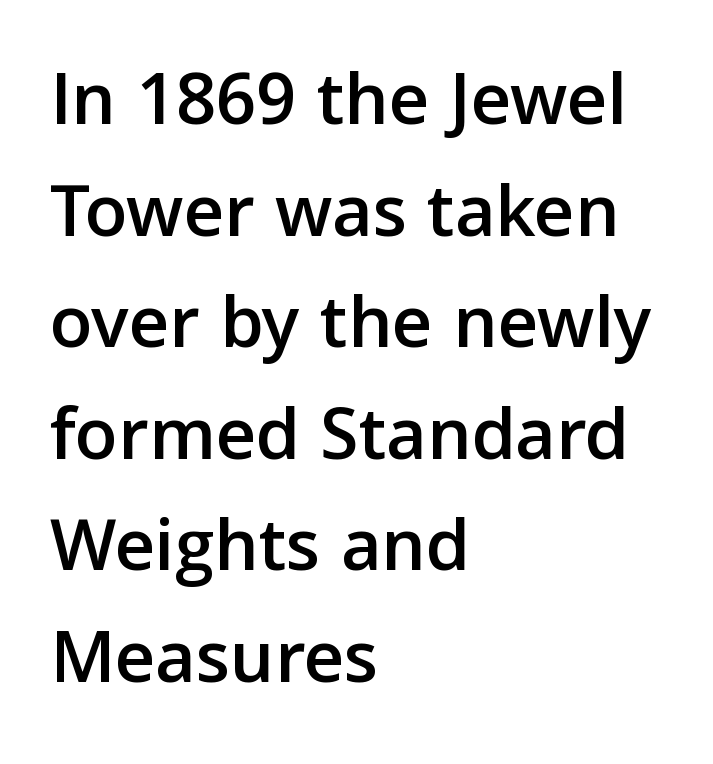
Q: Is the text italic (slanted)? A: No, it is upright.
Q: Is the typeface a serif or a sans-serif typeface? A: Sans-serif.
Q: Is the text underlined? A: No.
Q: How is the paragraph aligned? A: Left-aligned.
Q: Is the spacing between letters normal or unusually wide? A: Normal.
Q: Is the spacing between lines tight, normal or loose? A: Normal.
Q: Width (condensed, normal, or wide)? A: Normal.
Q: Stroke contrast? A: Low.
Q: x-height? A: Medium.
Q: Monospaced? A: No.
